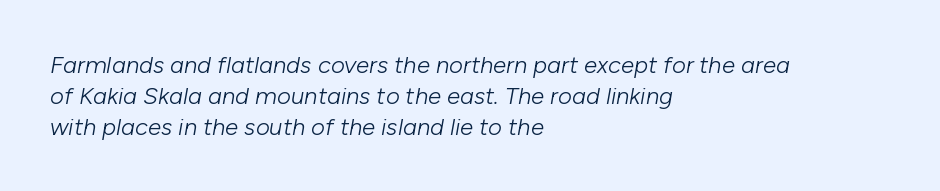
Q: Is the text bold? A: No.
Q: Is the text italic (slanted)? A: Yes, it leans right by about 10 degrees.
Q: Is the text underlined? A: No.
Q: How is the paragraph aligned? A: Left-aligned.
Q: Is the spacing between letters normal or unusually wide? A: Normal.
Q: Is the spacing between lines tight, normal or loose? A: Normal.
